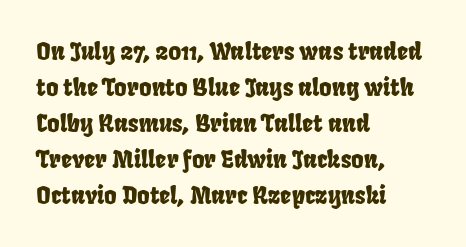
{"underline": "no", "align": "left", "line_spacing": "normal", "line_spacing_ratio": 1.5, "letter_spacing": "normal", "letter_spacing_em": 0.0, "glyph_px": 24}
